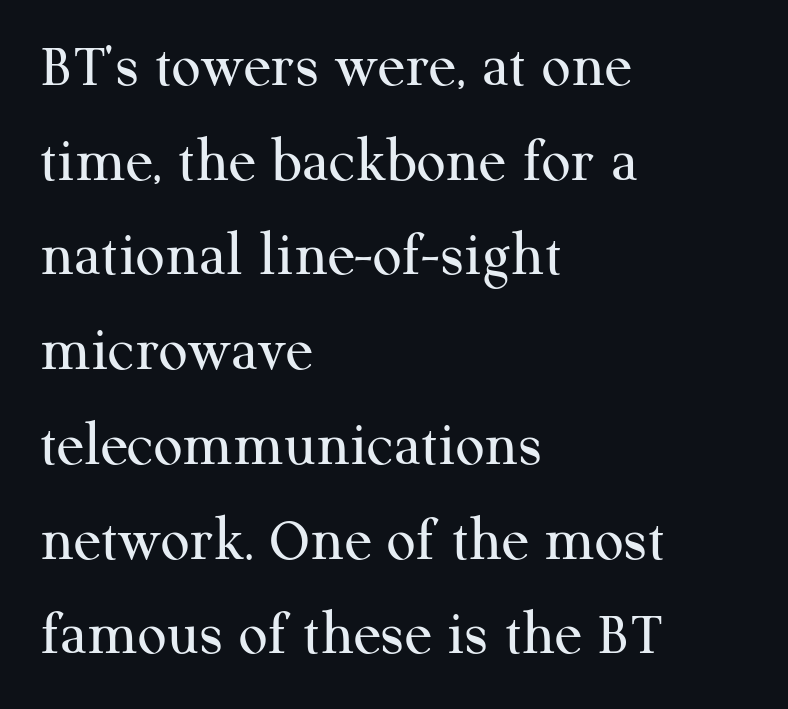
The image shows 64 px regular-weight serif type, upright; set left-aligned, normal line spacing (1.48x), normal letter spacing, not underlined; medium stroke contrast and a medium x-height.
